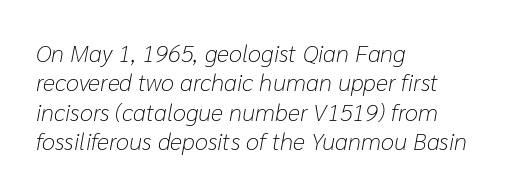
Alignment: flush left. Weight class: somewhere from thin through regular. Beneath every word, the page is bare. Compared with ordinary roman type, these characters are visibly tilted. The horizontal fit of the characters is conventional and even.
